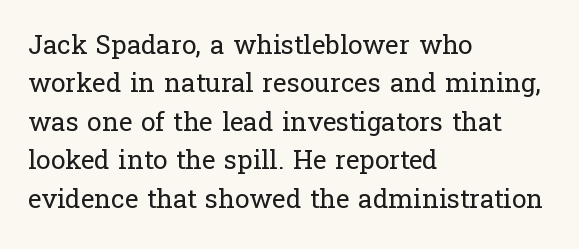
Leftover space on each line is placed entirely after the last word. The font sits on the lighter half of the weight spectrum, regular included. Here the glyphs are tracked normally, forming tight word shapes. Evenly set lines give the paragraph a standard silhouette. The area under the type is left untouched. The letters stand upright; this is a roman face.
